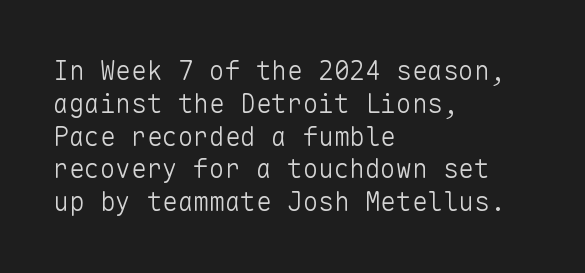
The image shows 26 px text type, upright; set left-aligned, normal line spacing (1.26x), normal letter spacing, not underlined.
